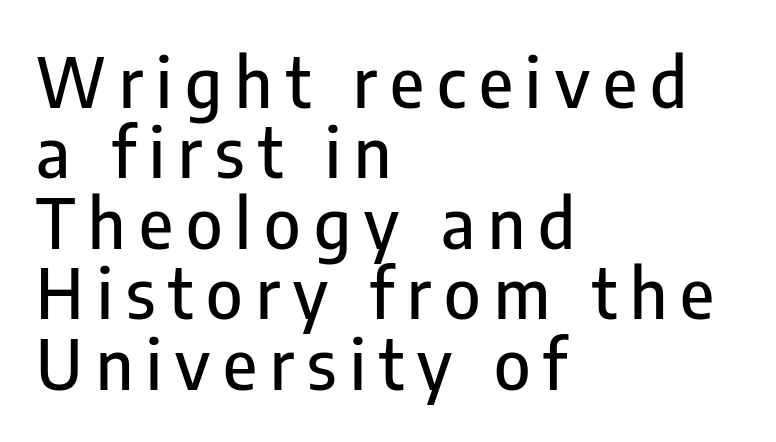
Q: Is the text italic (slanted)? A: No, it is upright.
Q: Is the typeface a serif or a sans-serif typeface? A: Sans-serif.
Q: Is the text underlined? A: No.
Q: How is the paragraph aligned? A: Left-aligned.
Q: Is the spacing between lines tight, normal or loose? A: Tight.
Q: Width (condensed, normal, or wide)? A: Condensed.
Q: Stroke contrast? A: Low.
Q: x-height? A: Medium.
Q: Monospaced? A: No.
